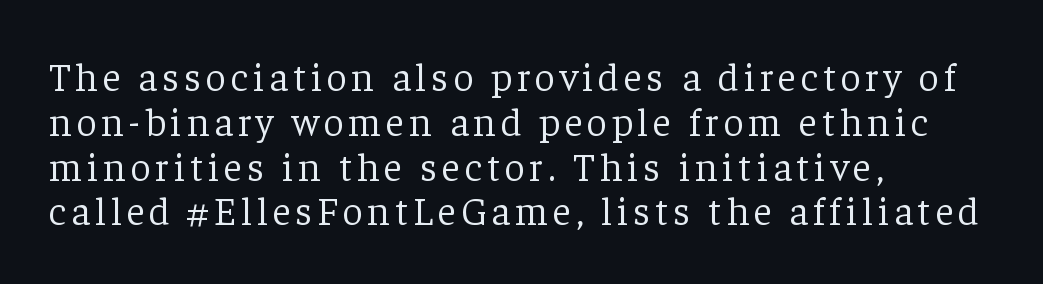
The image shows 40 px light serif type, upright; set left-aligned, tight line spacing (1.12x), not underlined; low stroke contrast and a medium x-height.
